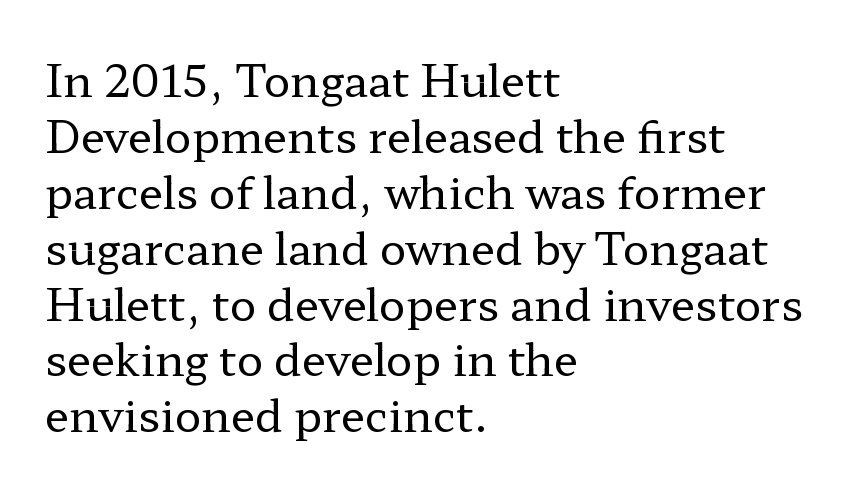
The zone under the glyphs is completely vacant. Little horizontal feet cap the strokes, marking this as serif type. Stroke thickness stays within the range of a standard reading face or lighter. One-word summary of the alignment: left. Caption: standard tracking, unaltered.
